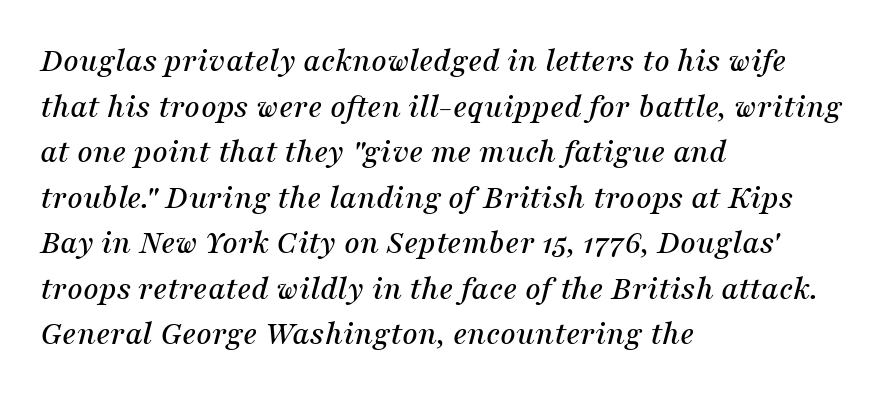
{"serif": "yes", "italic": "yes", "lean": "right", "slant_degrees": 16, "width": "normal", "stroke_contrast": "medium", "x_height": "medium", "monospaced": "no", "underline": "no", "align": "left", "line_spacing": "normal", "line_spacing_ratio": 1.34, "letter_spacing": "normal", "letter_spacing_em": 0.0, "glyph_px": 34}
